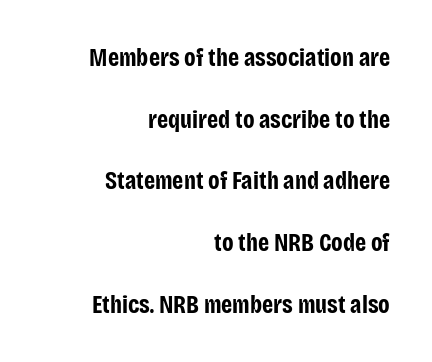
Horizontal alignment here is rightward, an uncommon choice for prose. Strong, thick strokes mark this as bold type. What's the leading like? Stretched, with rows far apart. Letters rest on an invisible, unmarked baseline. Posture: vertical.
